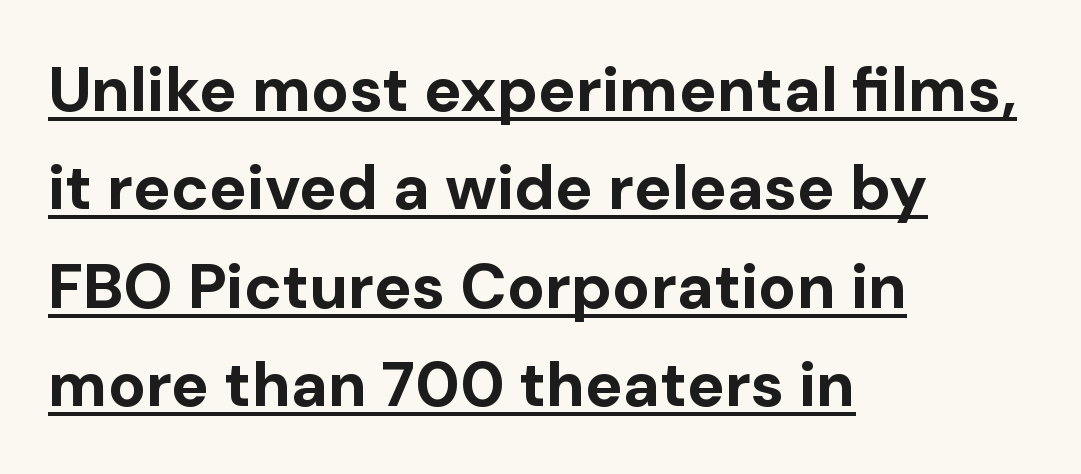
{"serif": "no", "italic": "no", "bold": "yes", "weight": "bold", "width": "normal", "stroke_contrast": "low", "x_height": "medium", "monospaced": "no", "underline": "yes", "align": "left", "line_spacing": "normal", "line_spacing_ratio": 1.56, "letter_spacing": "normal", "letter_spacing_em": 0.0, "glyph_px": 63}
